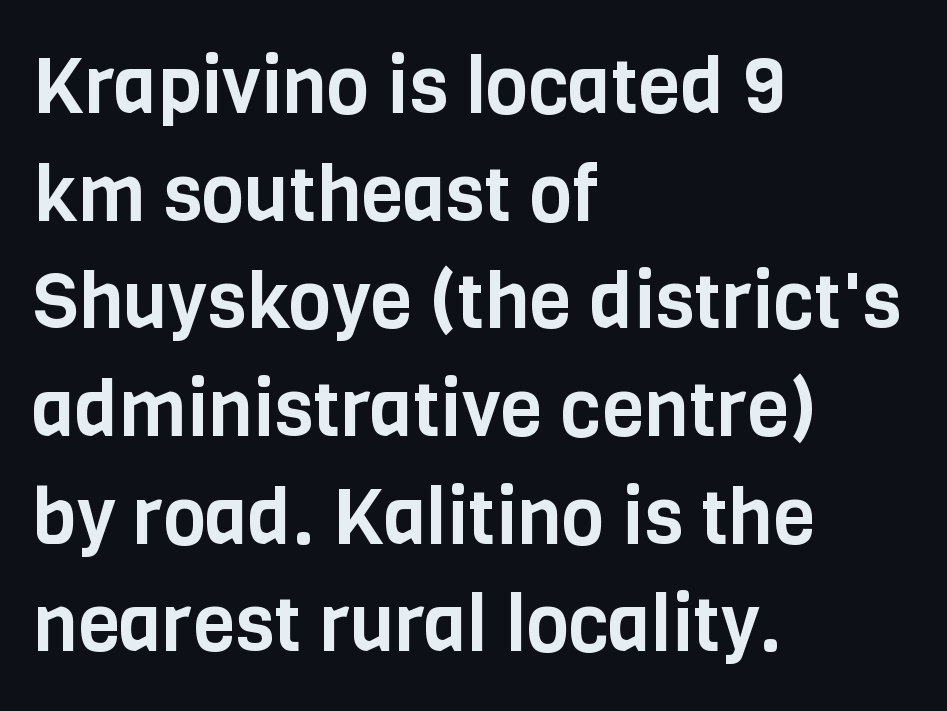
The image shows 78 px condensed sans-serif type, upright; set left-aligned, normal line spacing (1.38x), normal letter spacing, not underlined; low stroke contrast and a large x-height.
